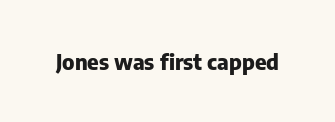
Short note: letters normally spaced. Words float on clear page, feet unadorned. The letters stand upright; this is a roman face. Heavy, bold letterforms.
